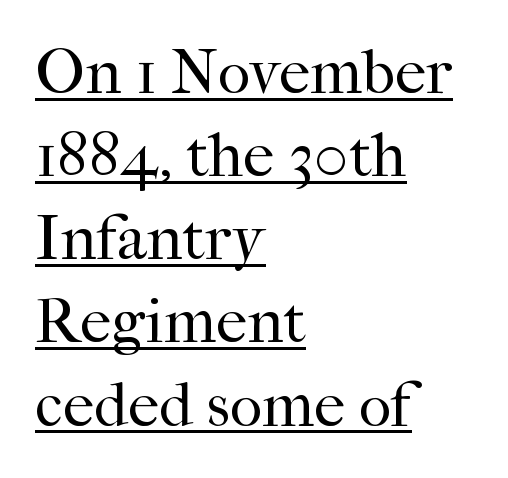
Q: Is the text bold? A: No.
Q: Is the text italic (slanted)? A: No, it is upright.
Q: Is the typeface a serif or a sans-serif typeface? A: Serif.
Q: Is the text underlined? A: Yes.
Q: How is the paragraph aligned? A: Left-aligned.
Q: Is the spacing between letters normal or unusually wide? A: Normal.
Q: Is the spacing between lines tight, normal or loose? A: Normal.
Q: Width (condensed, normal, or wide)? A: Normal.
Q: Stroke contrast? A: High.
Q: x-height? A: Medium.
Q: Monospaced? A: No.
